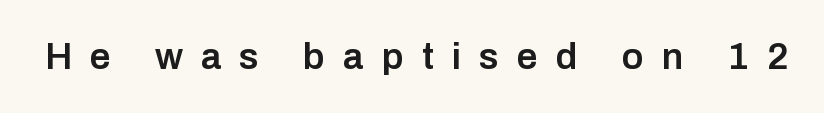
The image shows 37 px semibold sans-serif type, upright; set unusually wide letter spacing (+0.49 em), not underlined; low stroke contrast and a medium x-height.
